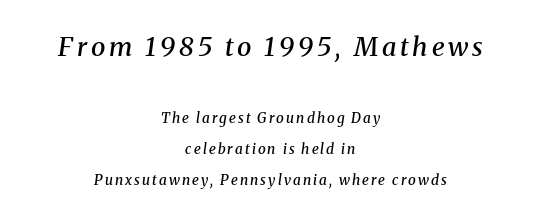
Q: Is the text bold? A: Semi-bold.
Q: Is the text italic (slanted)? A: Yes, it leans right by about 8 degrees.
Q: Is the text underlined? A: No.
Q: How is the paragraph aligned? A: Centered.
Q: Is the spacing between lines tight, normal or loose? A: Loose.
Q: Which block of text is set in a larger size, the first (top) or the second (bottom)? A: The first (top) one.
